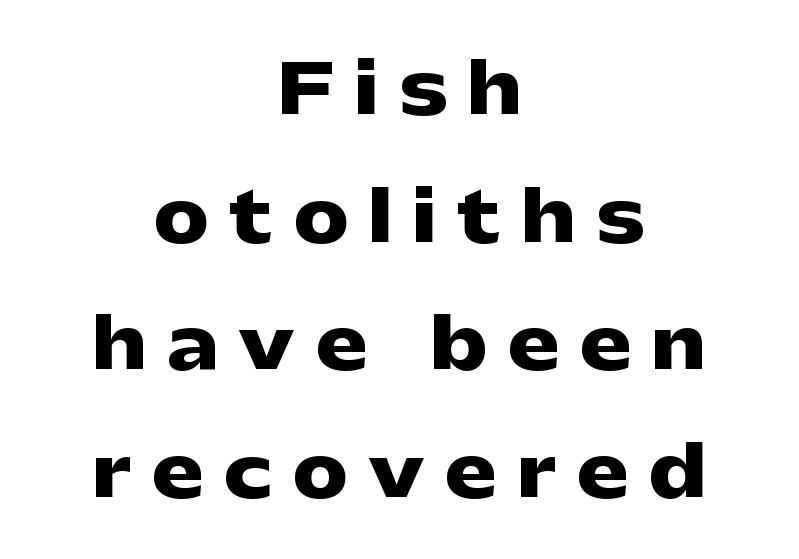
{"serif": "no", "italic": "no", "bold": "yes", "weight": "heavy", "width": "wide", "stroke_contrast": "low", "x_height": "medium", "monospaced": "no", "underline": "no", "align": "center", "line_spacing_ratio": 1.85, "letter_spacing": "wide", "letter_spacing_em": 0.3, "glyph_px": 69}
